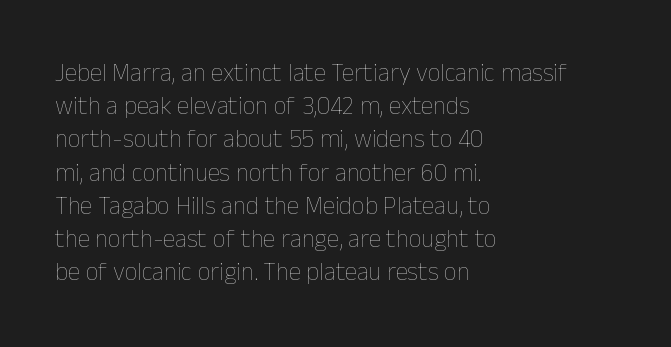
Q: Is the text bold? A: No.
Q: Is the text italic (slanted)? A: No, it is upright.
Q: Is the text underlined? A: No.
Q: How is the paragraph aligned? A: Left-aligned.
Q: Is the spacing between letters normal or unusually wide? A: Normal.
Q: Is the spacing between lines tight, normal or loose? A: Normal.
